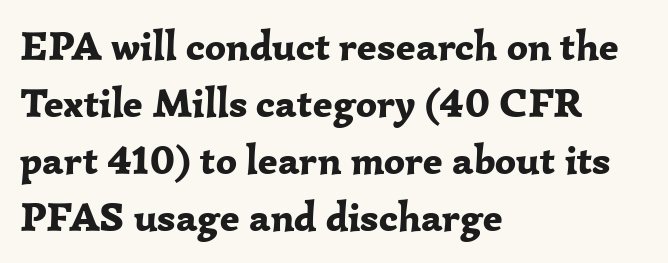
The image shows 41 px bold serif type, upright; set left-aligned, normal line spacing (1.39x), normal letter spacing, not underlined; low stroke contrast and a medium x-height.
